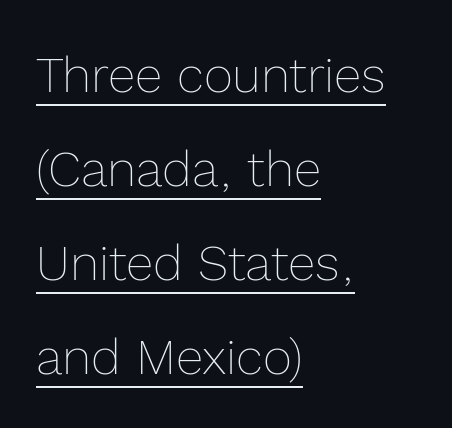
The image shows 50 px thin type, upright; set left-aligned, line spacing 1.88x, normal letter spacing, underlined; a medium x-height.
